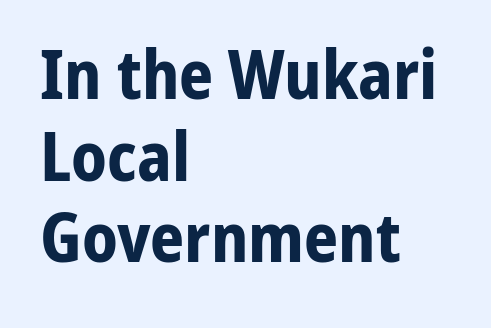
{"serif": "no", "italic": "no", "bold": "yes", "weight": "bold", "width": "normal", "stroke_contrast": "low", "x_height": "medium", "monospaced": "no", "underline": "no", "align": "left", "line_spacing_ratio": 1.22, "letter_spacing": "normal", "letter_spacing_em": 0.0, "glyph_px": 67}
